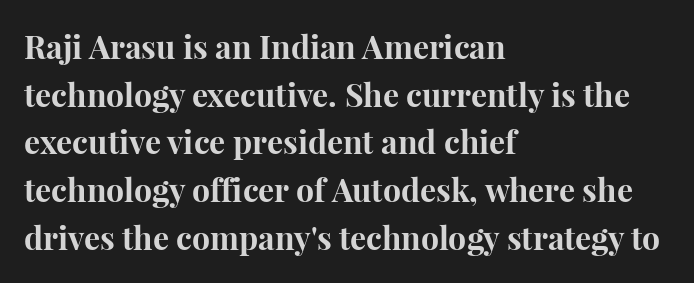
Each new line begins a customary step beneath the previous one. The area under the type is left untouched. Style check: upright. These lines keep a tight, regular rhythm from letter to letter.
